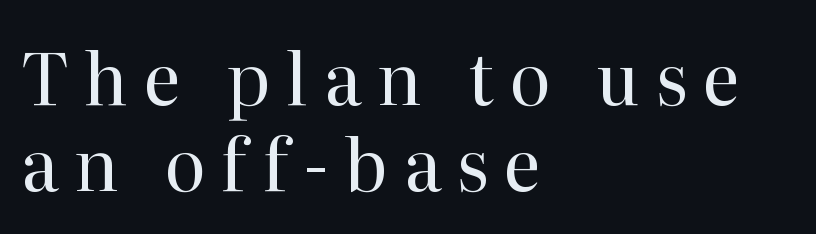
The image shows 71 px regular-weight serif type, upright; set left-aligned, line spacing 1.21x, unusually wide letter spacing (+0.22 em), not underlined; high stroke contrast and a medium x-height.
